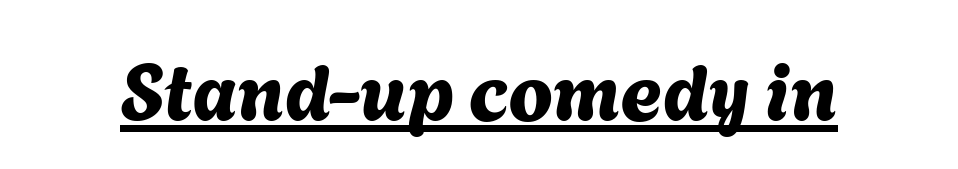
{"serif": "no", "width": "normal", "stroke_contrast": "medium", "x_height": "medium", "monospaced": "no", "underline": "yes", "letter_spacing": "normal", "letter_spacing_em": 0.0, "glyph_px": 80}
